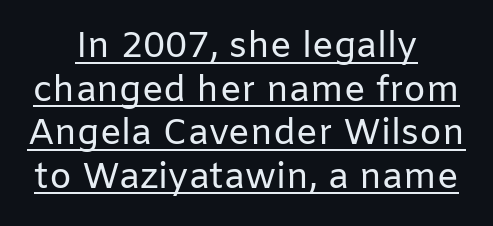
The image shows 36 px regular-weight sans-serif type, upright; set centered, line spacing 1.21x, normal letter spacing, underlined; low stroke contrast and a medium x-height.
